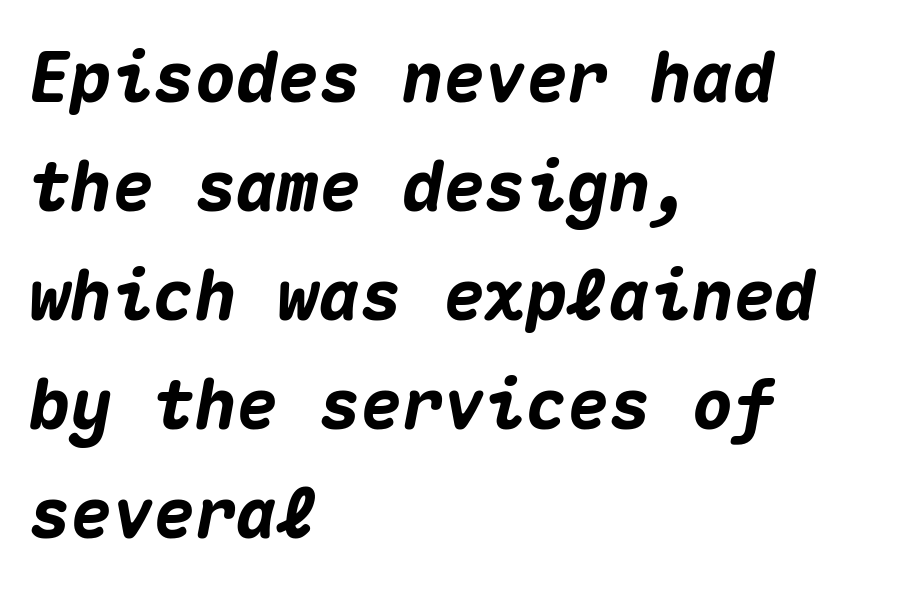
The image shows 69 px heavy type, italic (leaning right), monospaced; set left-aligned, normal line spacing (1.58x), normal letter spacing, not underlined; medium stroke contrast and a medium x-height.
